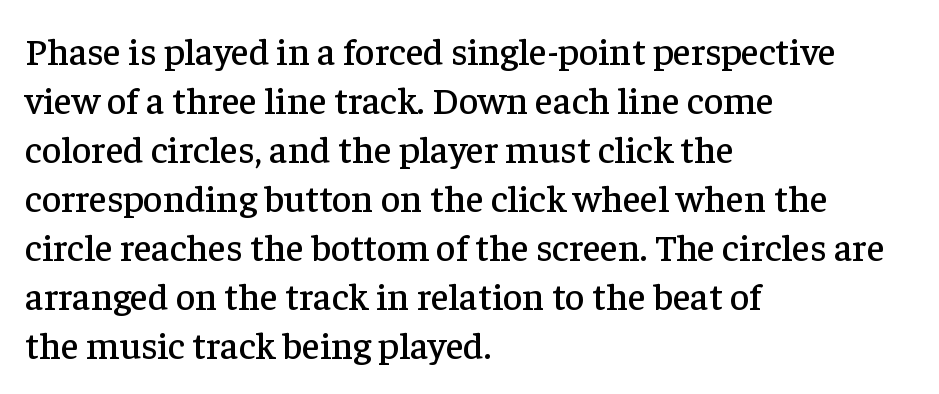
Q: Is the text italic (slanted)? A: No, it is upright.
Q: Is the typeface a serif or a sans-serif typeface? A: Serif.
Q: Is the text underlined? A: No.
Q: How is the paragraph aligned? A: Left-aligned.
Q: Is the spacing between letters normal or unusually wide? A: Normal.
Q: Is the spacing between lines tight, normal or loose? A: Normal.
Q: Width (condensed, normal, or wide)? A: Normal.
Q: Stroke contrast? A: Low.
Q: x-height? A: Medium.
Q: Monospaced? A: No.
